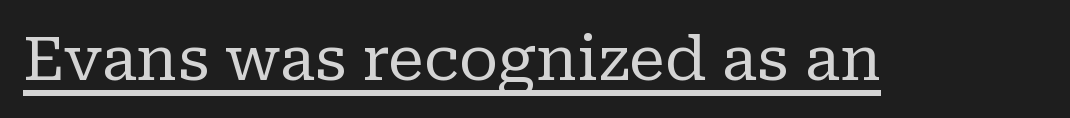
Note the varied advance widths — an 'i' is clearly narrower than an 'm'. The letterforms sit shoulder to shoulder at normal distance. Compared with undecorated copy, this sample adds a rule below the words. Designer's note — italics off, roman on. Classification — serif. The face looks like a standard text weight, possibly lighter.
